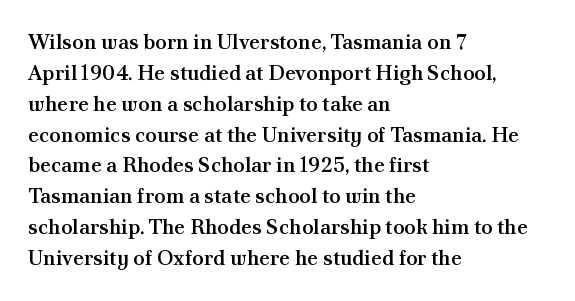
{"italic": "no", "bold": "semi", "underline": "no", "align": "left", "line_spacing": "normal", "line_spacing_ratio": 1.47, "letter_spacing": "normal", "letter_spacing_em": 0.0, "glyph_px": 21}
